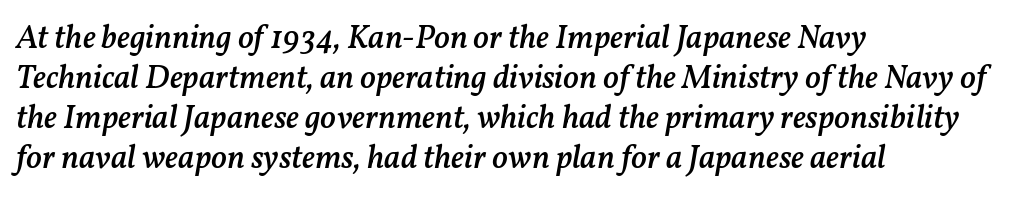
You could not count columns in this text — the font is proportionally spaced. Emphasis by weight is partial: semibold. Quick note: underline off. If you drew a line through each stem, it would be angled.
